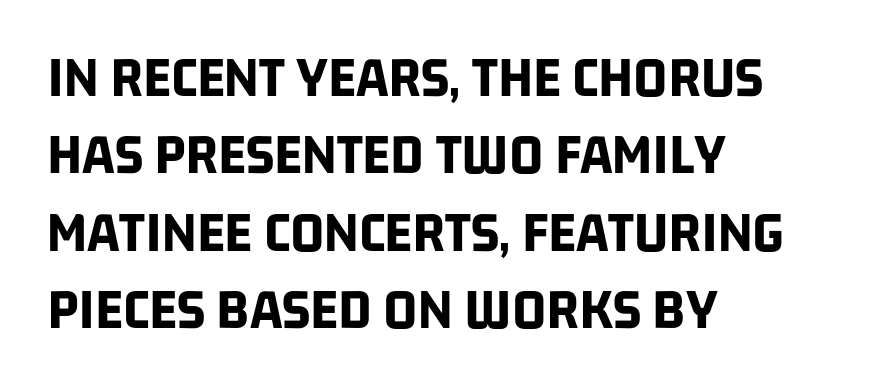
Q: Is the text bold? A: Yes.
Q: Is the typeface a serif or a sans-serif typeface? A: Sans-serif.
Q: Is the text underlined? A: No.
Q: How is the paragraph aligned? A: Left-aligned.
Q: Is the spacing between letters normal or unusually wide? A: Normal.
Q: Is the spacing between lines tight, normal or loose? A: Normal.
Q: Width (condensed, normal, or wide)? A: Condensed.
Q: Stroke contrast? A: Low.
Q: x-height? A: Large.
Q: Monospaced? A: No.
